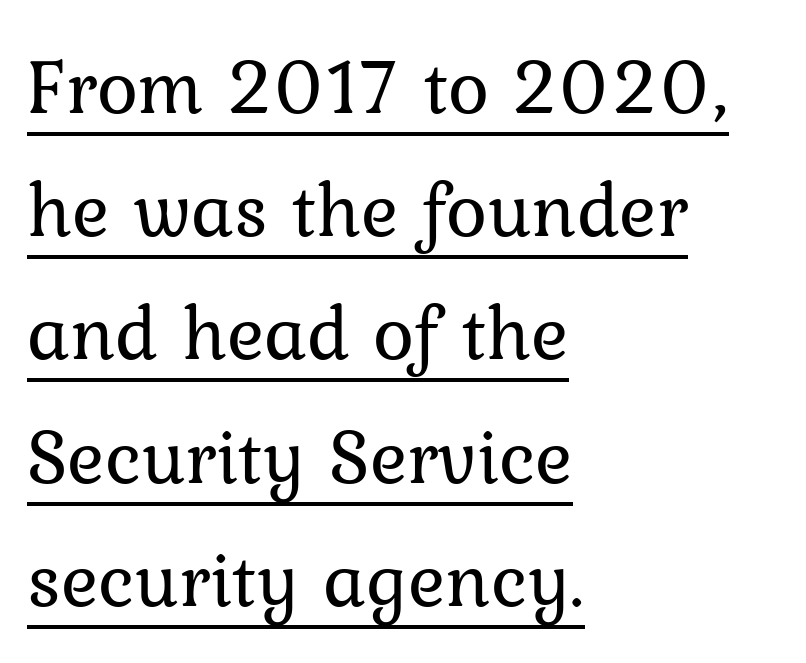
The image shows 78 px regular-weight serif type, upright; set left-aligned, normal line spacing (1.58x), normal letter spacing, underlined; low stroke contrast and a medium x-height.
